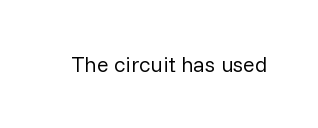
Q: Is the text bold? A: No.
Q: Is the text italic (slanted)? A: No, it is upright.
Q: Is the text underlined? A: No.
Q: Is the spacing between letters normal or unusually wide? A: Normal.
